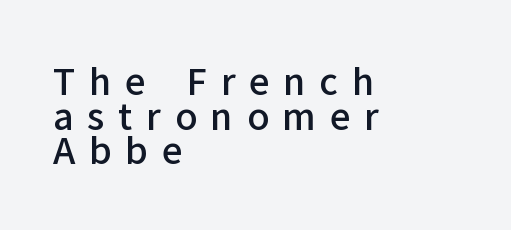
The image shows 36 px semibold sans-serif type, upright; set left-aligned, tight line spacing (0.96x), unusually wide letter spacing (+0.38 em), not underlined; low stroke contrast and a medium x-height.
